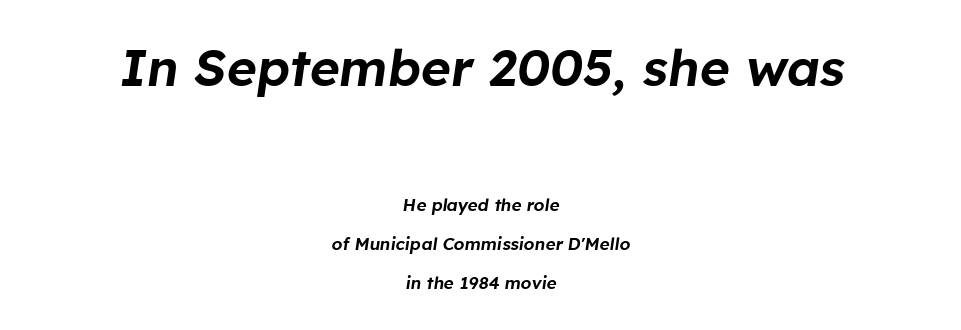
{"italic": "yes", "lean": "right", "slant_degrees": 8, "width": "normal", "stroke_contrast": "low", "x_height": "medium", "monospaced": "no", "underline": "no", "align": "center", "line_spacing": "loose", "line_spacing_ratio": 2.31, "letter_spacing": "normal", "letter_spacing_em": 0.0, "larger_block": "first", "size_ratio": 3.0, "glyph_px": 51}
